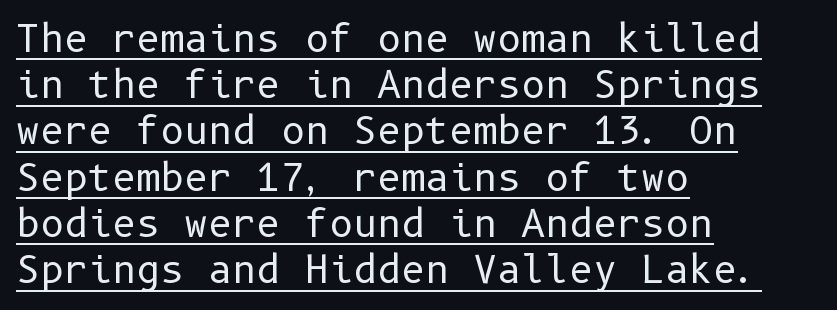
The image shows 37 px regular-weight sans-serif type, upright; set left-aligned, normal line spacing (1.25x), normal letter spacing, underlined; low stroke contrast and a medium x-height.
